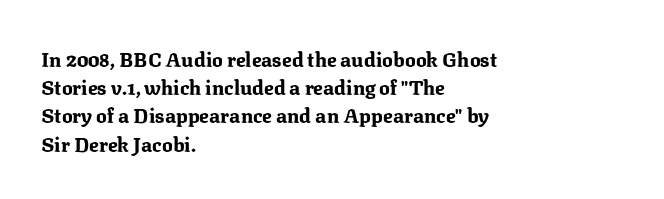
Upright lettering throughout. Each line starts at the same left margin while the right side varies. The passage shown has conventional tracking throughout. The glyphs have the mass of a bold cut. Summary of vertical rhythm: regular, with standard interline spacing. Words float on clear page, feet unadorned.
